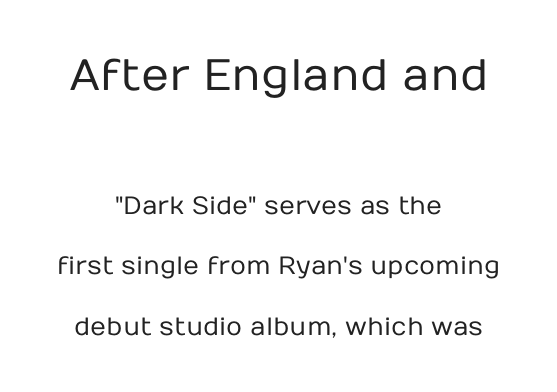
{"serif": "no", "italic": "no", "bold": "no", "weight": "regular", "width": "normal", "stroke_contrast": "low", "x_height": "medium", "monospaced": "no", "underline": "no", "align": "center", "line_spacing": "loose", "line_spacing_ratio": 2.41, "letter_spacing": "normal", "letter_spacing_em": 0.0, "larger_block": "first", "size_ratio": 1.76, "glyph_px": 44}
